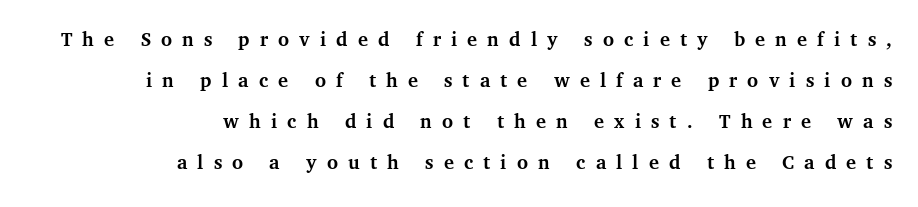
{"italic": "no", "bold": "yes", "underline": "no", "align": "right", "line_spacing": "loose", "line_spacing_ratio": 1.96, "letter_spacing": "wide", "letter_spacing_em": 0.48, "glyph_px": 21}
